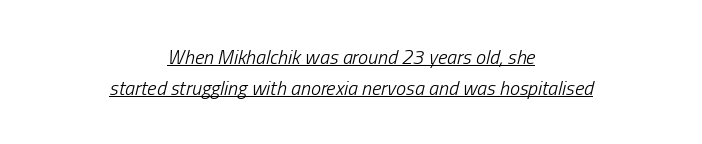
{"italic": "yes", "lean": "right", "slant_degrees": 13, "bold": "no", "underline": "yes", "align": "center", "line_spacing": "normal", "line_spacing_ratio": 1.55, "letter_spacing": "normal", "letter_spacing_em": 0.0, "glyph_px": 20}
